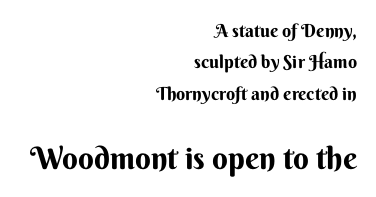
{"serif": "no", "italic": "no", "bold": "yes", "weight": "bold", "width": "normal", "stroke_contrast": "medium", "x_height": "small", "monospaced": "no", "underline": "no", "align": "right", "line_spacing_ratio": 1.74, "letter_spacing": "normal", "letter_spacing_em": 0.0, "larger_block": "second", "size_ratio": 1.72, "glyph_px": 31}
